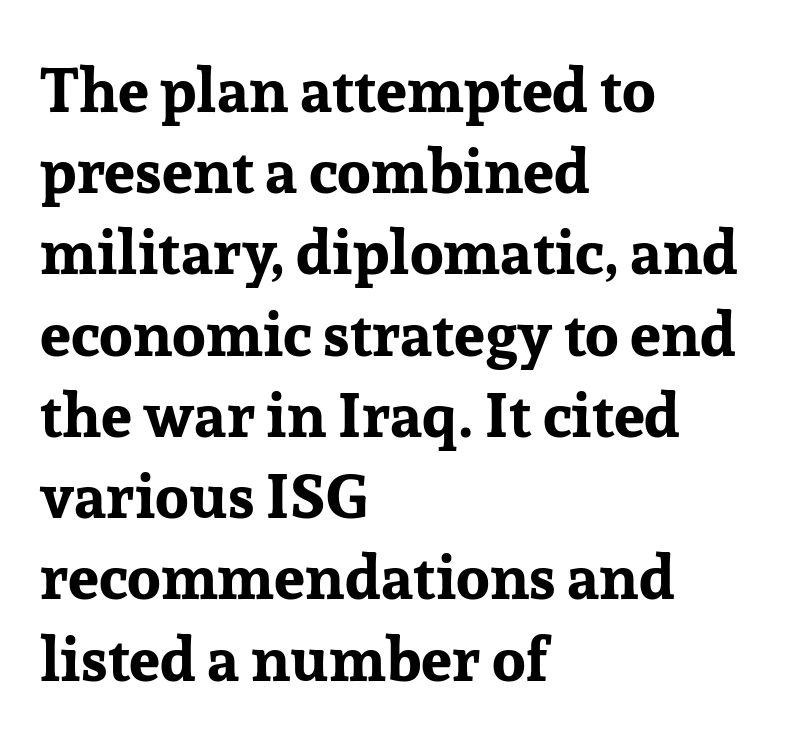
The face used here is proportionally spaced, like ordinary book or web type. Notice how descenders clear the ascenders below comfortably — that's standard leading. This is serif lettering, the kind often seen in printed books. Casual observation: everything's shoved over to the left. The passage shown has conventional tracking throughout. Clear beneath every line of the passage.
